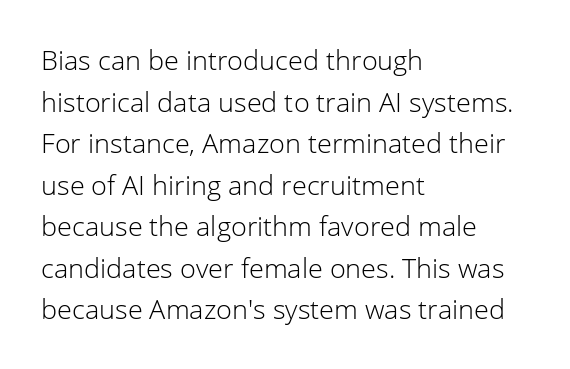
{"italic": "no", "bold": "no", "underline": "no", "align": "left", "line_spacing": "normal", "line_spacing_ratio": 1.54, "letter_spacing": "normal", "letter_spacing_em": 0.0, "glyph_px": 27}
